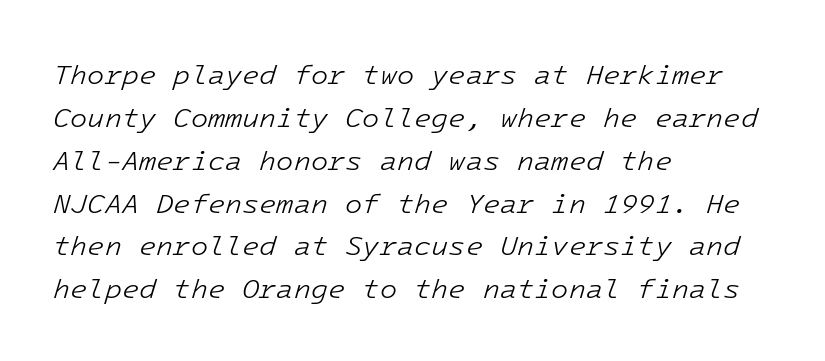
{"italic": "yes", "lean": "right", "slant_degrees": 16, "bold": "no", "weight": "light", "width": "normal", "stroke_contrast": "low", "x_height": "medium", "underline": "no", "align": "left", "line_spacing": "normal", "line_spacing_ratio": 1.53, "letter_spacing": "normal", "letter_spacing_em": 0.0, "glyph_px": 28}
